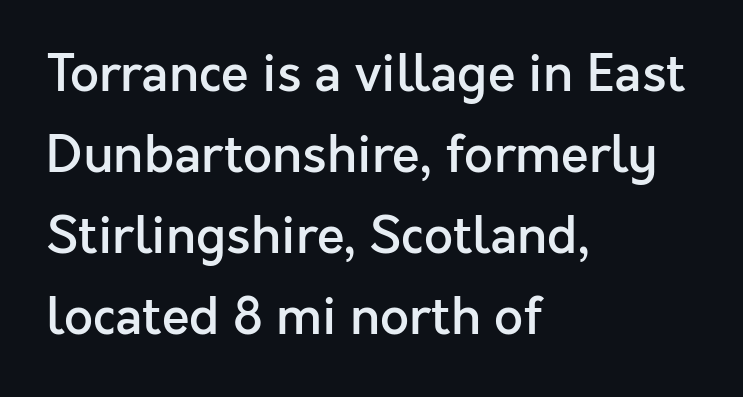
{"serif": "no", "italic": "no", "bold": "semi", "weight": "semibold", "width": "normal", "x_height": "medium", "monospaced": "no", "underline": "no", "align": "left", "line_spacing": "normal", "line_spacing_ratio": 1.59, "letter_spacing": "normal", "letter_spacing_em": 0.0, "glyph_px": 51}
